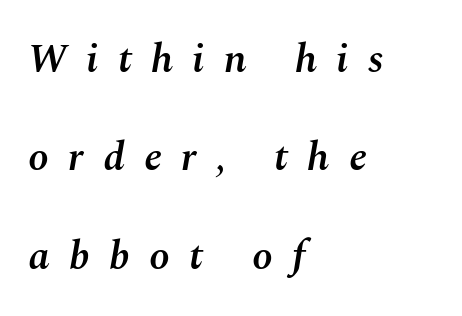
Q: Is the text bold? A: Semi-bold.
Q: Is the text italic (slanted)? A: Yes, it leans right by about 10 degrees.
Q: Is the text underlined? A: No.
Q: How is the paragraph aligned? A: Left-aligned.
Q: Is the spacing between letters normal or unusually wide? A: Unusually wide.
Q: Is the spacing between lines tight, normal or loose? A: Loose.
Q: Width (condensed, normal, or wide)? A: Normal.
Q: Stroke contrast? A: Medium.
Q: x-height? A: Medium.
Q: Monospaced? A: No.
